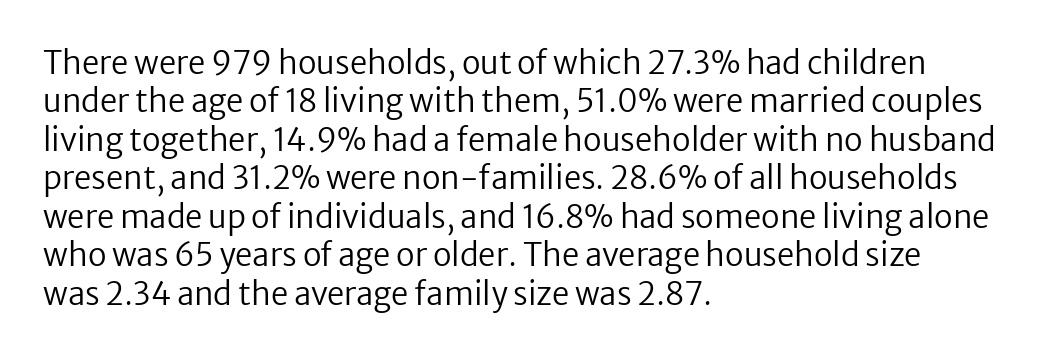
The image shows 31 px regular-weight sans-serif type, upright; set left-aligned, line spacing 1.24x, normal letter spacing, not underlined; low stroke contrast and a medium x-height.
